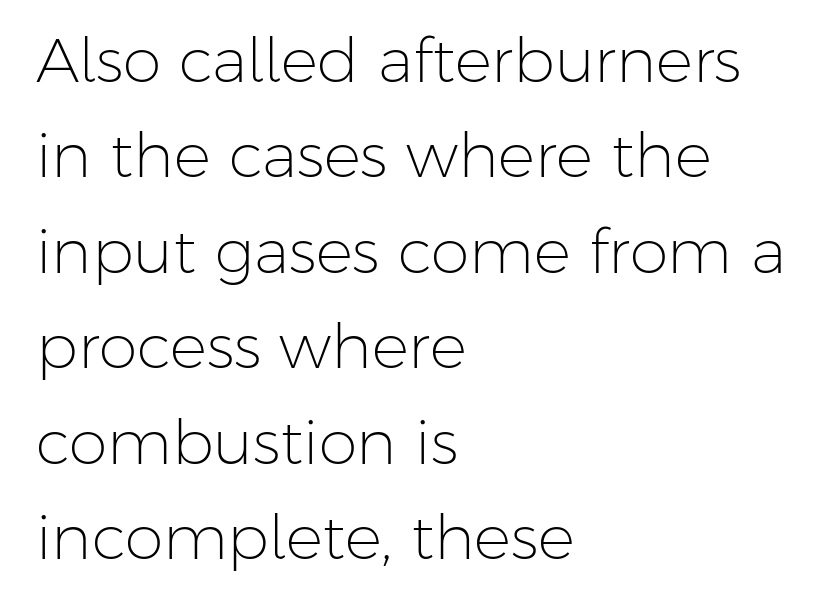
The image shows 62 px light sans-serif type, upright; set left-aligned, normal line spacing (1.54x), normal letter spacing, not underlined; low stroke contrast and a medium x-height.
